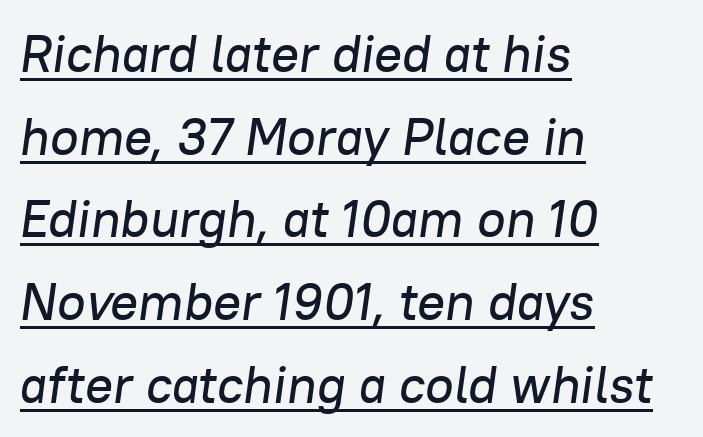
{"italic": "yes", "lean": "right", "slant_degrees": 8, "width": "normal", "stroke_contrast": "low", "x_height": "medium", "monospaced": "no", "underline": "yes", "align": "left", "line_spacing": "normal", "line_spacing_ratio": 1.59, "letter_spacing": "normal", "letter_spacing_em": 0.0, "glyph_px": 52}
